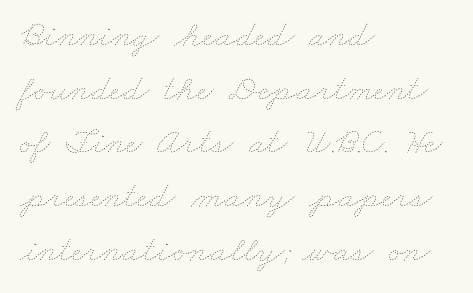
{"bold": "no", "weight": "thin", "width": "wide", "stroke_contrast": "low", "x_height": "small", "monospaced": "no", "underline": "no", "align": "left", "line_spacing": "normal", "line_spacing_ratio": 1.45, "letter_spacing": "normal", "letter_spacing_em": 0.0, "glyph_px": 37}
